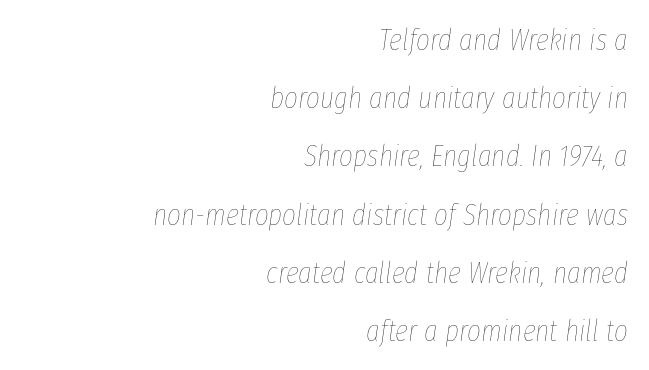
If you drew a line through each stem, it would be angled. The lines are spread far apart with generous leading. The specimen omits any rule beneath the text block's lines. Alignment: flush right.
